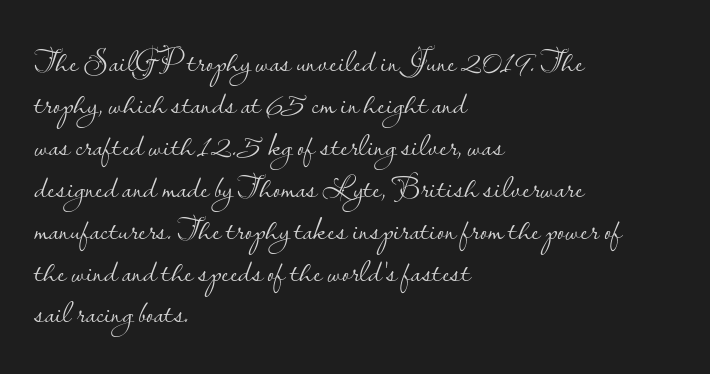
The image shows 33 px light sans-serif type; set left-aligned, normal line spacing (1.27x), normal letter spacing, not underlined; low stroke contrast and a small x-height.
